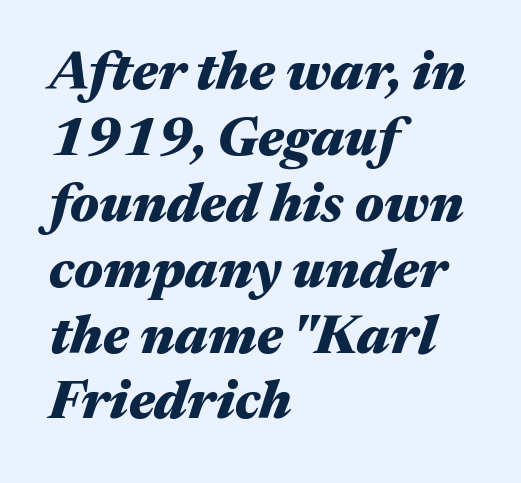
{"italic": "yes", "lean": "right", "slant_degrees": 17, "bold": "yes", "weight": "heavy", "width": "wide", "stroke_contrast": "medium", "x_height": "medium", "monospaced": "no", "underline": "no", "align": "left", "line_spacing_ratio": 1.22, "letter_spacing": "normal", "letter_spacing_em": 0.0, "glyph_px": 54}
